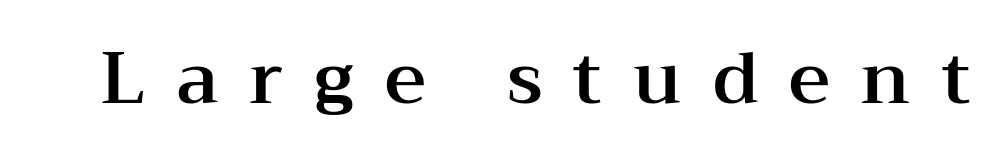
{"serif": "yes", "italic": "no", "width": "wide", "stroke_contrast": "medium", "x_height": "medium", "monospaced": "no", "underline": "no", "letter_spacing": "wide", "letter_spacing_em": 0.43, "glyph_px": 72}
